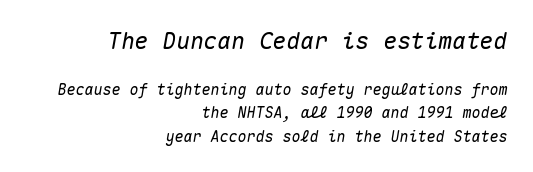
The image shows 23 px text type, italic (leaning right); set right-aligned, normal line spacing (1.55x), normal letter spacing, not underlined; the first (top) block is 1.53x larger.
